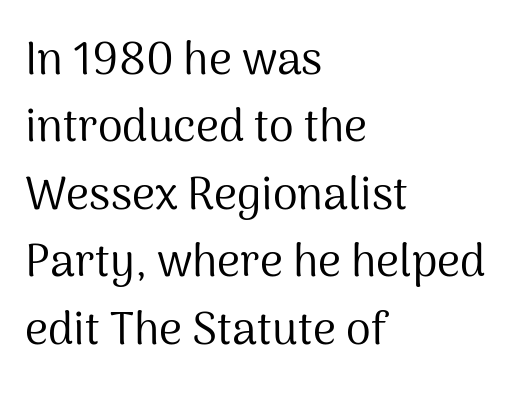
Q: Is the text bold? A: No.
Q: Is the text italic (slanted)? A: No, it is upright.
Q: Is the typeface a serif or a sans-serif typeface? A: Sans-serif.
Q: Is the text underlined? A: No.
Q: How is the paragraph aligned? A: Left-aligned.
Q: Is the spacing between letters normal or unusually wide? A: Normal.
Q: Is the spacing between lines tight, normal or loose? A: Normal.
Q: Width (condensed, normal, or wide)? A: Normal.
Q: Stroke contrast? A: Medium.
Q: x-height? A: Medium.
Q: Monospaced? A: No.
